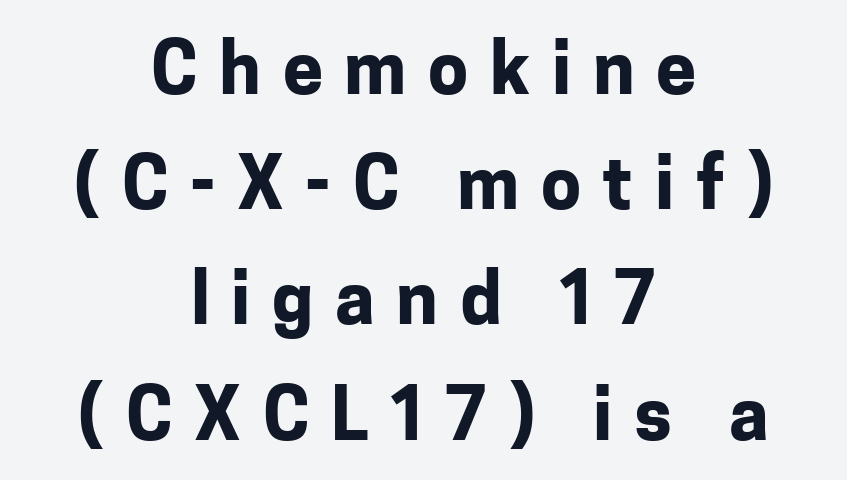
{"serif": "no", "italic": "no", "bold": "yes", "weight": "bold", "width": "normal", "stroke_contrast": "low", "x_height": "medium", "monospaced": "no", "underline": "no", "align": "center", "line_spacing": "normal", "line_spacing_ratio": 1.6, "letter_spacing": "wide", "letter_spacing_em": 0.3, "glyph_px": 72}
